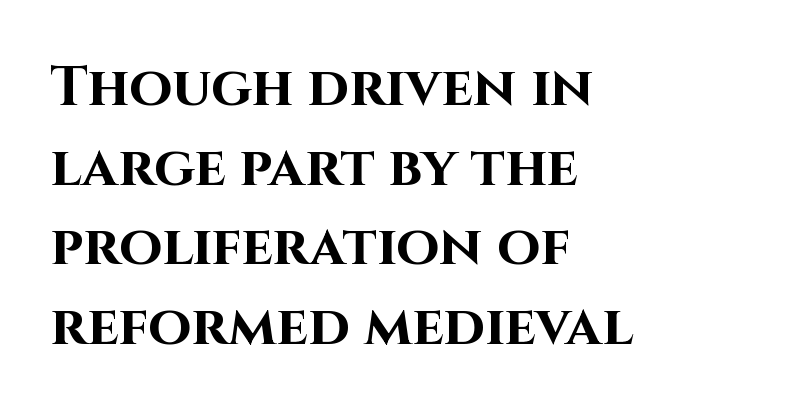
Q: Is the text bold? A: Yes.
Q: Is the text italic (slanted)? A: No, it is upright.
Q: Is the typeface a serif or a sans-serif typeface? A: Sans-serif.
Q: Is the text underlined? A: No.
Q: How is the paragraph aligned? A: Left-aligned.
Q: Is the spacing between letters normal or unusually wide? A: Normal.
Q: Is the spacing between lines tight, normal or loose? A: Normal.
Q: Width (condensed, normal, or wide)? A: Normal.
Q: Stroke contrast? A: High.
Q: x-height? A: Large.
Q: Monospaced? A: No.
